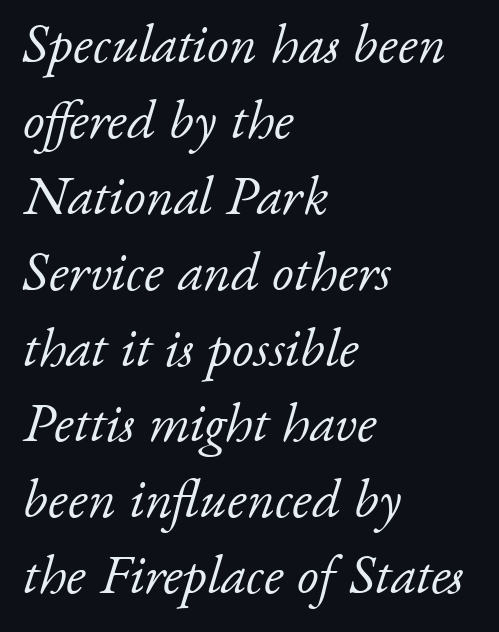
Q: Is the text bold? A: No.
Q: Is the text italic (slanted)? A: Yes, it leans right by about 17 degrees.
Q: Is the typeface a serif or a sans-serif typeface? A: Serif.
Q: Is the text underlined? A: No.
Q: How is the paragraph aligned? A: Left-aligned.
Q: Is the spacing between letters normal or unusually wide? A: Normal.
Q: Is the spacing between lines tight, normal or loose? A: Normal.
Q: Width (condensed, normal, or wide)? A: Normal.
Q: Stroke contrast? A: Low.
Q: x-height? A: Small.
Q: Monospaced? A: No.
